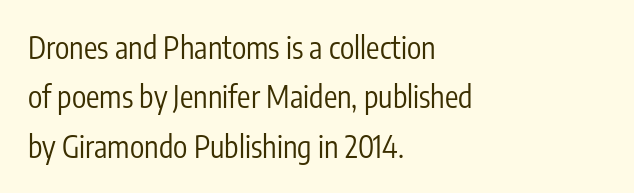
Q: Is the text bold? A: No.
Q: Is the text italic (slanted)? A: No, it is upright.
Q: Is the typeface a serif or a sans-serif typeface? A: Sans-serif.
Q: Is the text underlined? A: No.
Q: How is the paragraph aligned? A: Left-aligned.
Q: Is the spacing between letters normal or unusually wide? A: Normal.
Q: Is the spacing between lines tight, normal or loose? A: Normal.
Q: Width (condensed, normal, or wide)? A: Condensed.
Q: Stroke contrast? A: Low.
Q: x-height? A: Medium.
Q: Monospaced? A: No.
